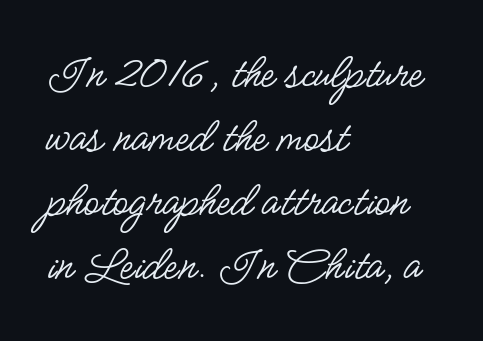
{"serif": "no", "bold": "no", "weight": "regular", "width": "condensed", "stroke_contrast": "low", "x_height": "small", "monospaced": "no", "underline": "no", "align": "left", "line_spacing": "normal", "line_spacing_ratio": 1.28, "letter_spacing": "normal", "letter_spacing_em": 0.0, "glyph_px": 50}
